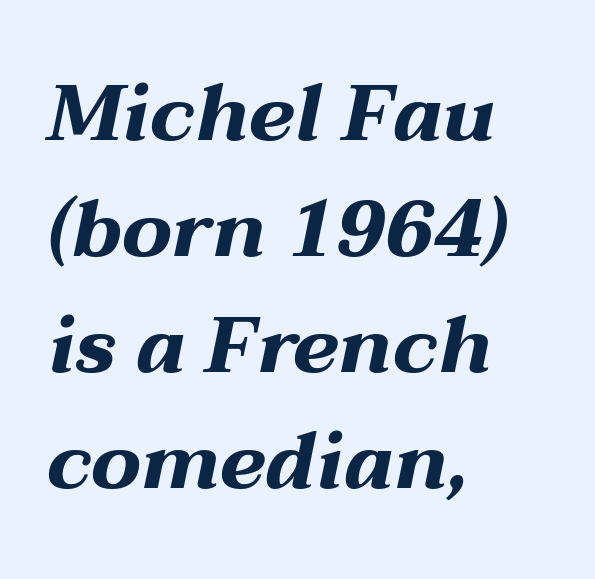
{"italic": "yes", "lean": "right", "slant_degrees": 12, "bold": "yes", "weight": "bold", "width": "wide", "stroke_contrast": "medium", "x_height": "medium", "monospaced": "no", "underline": "no", "align": "left", "line_spacing": "normal", "line_spacing_ratio": 1.47, "letter_spacing": "normal", "letter_spacing_em": 0.0, "glyph_px": 79}
